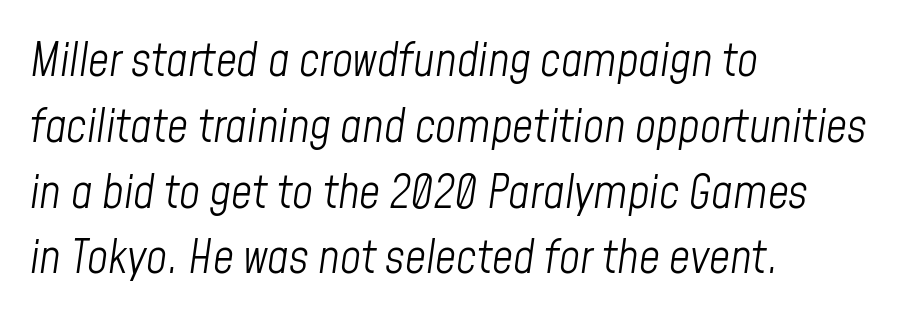
{"italic": "yes", "lean": "right", "slant_degrees": 8, "bold": "no", "weight": "light", "width": "condensed", "stroke_contrast": "low", "x_height": "medium", "monospaced": "no", "underline": "no", "align": "left", "line_spacing": "normal", "line_spacing_ratio": 1.43, "letter_spacing": "normal", "letter_spacing_em": 0.0, "glyph_px": 46}
